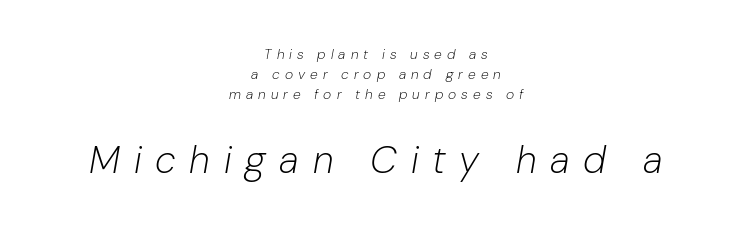
The image shows 38 px light type, italic (leaning right); set centered, normal line spacing (1.43x), unusually wide letter spacing (+0.36 em), not underlined; the second (bottom) block is 2.71x larger; low stroke contrast and a medium x-height.
